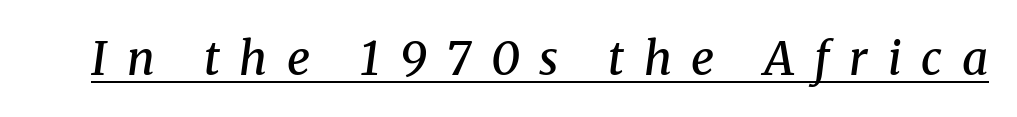
Glyph-to-glyph distance is far greater than everyday printed text. A serif font was chosen for this passage. Designer's note — italics engaged. The rendered words wear a rule along their underside. Students, this is semibold: more ink than regular, less than bold.
